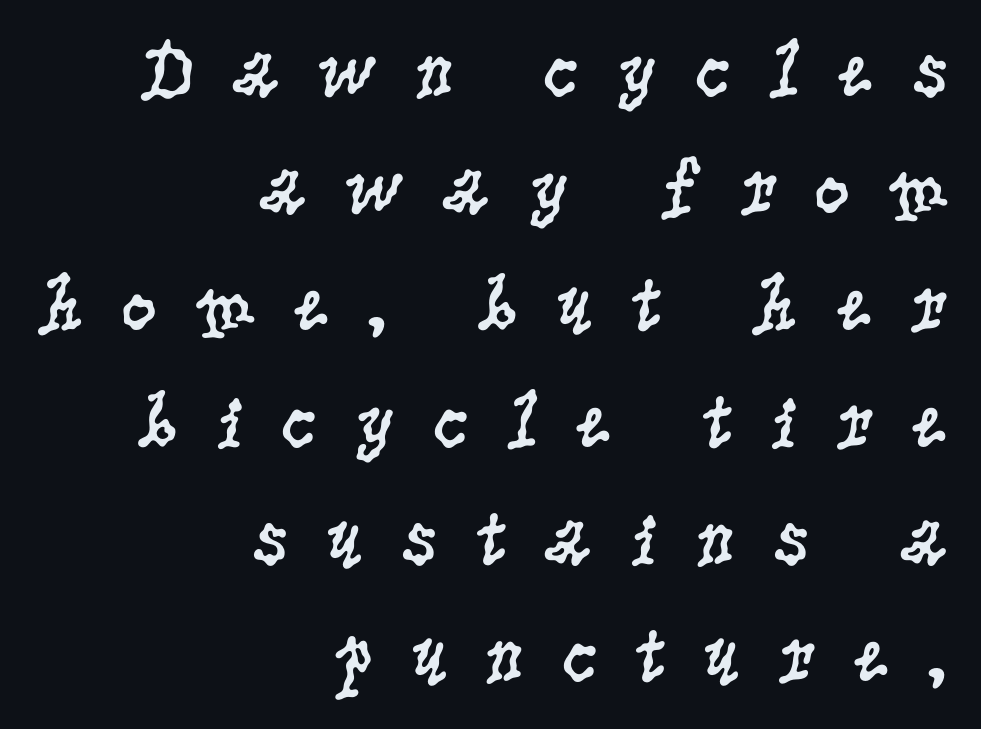
{"serif": "yes", "bold": "no", "weight": "regular", "width": "condensed", "stroke_contrast": "low", "x_height": "large", "monospaced": "no", "underline": "no", "align": "right", "line_spacing": "normal", "line_spacing_ratio": 1.48, "letter_spacing": "wide", "letter_spacing_em": 0.45, "glyph_px": 79}
